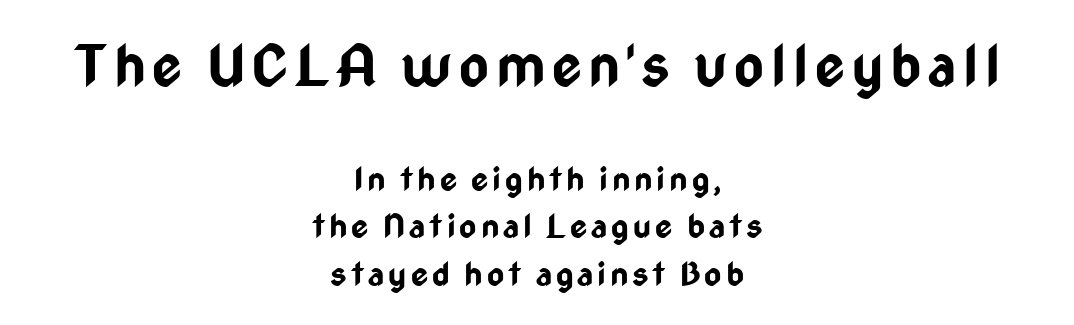
The image shows 57 px bold, condensed sans-serif type, upright; set centered, normal line spacing (1.44x), not underlined; the first (top) block is 1.73x larger; low stroke contrast and a medium x-height.
